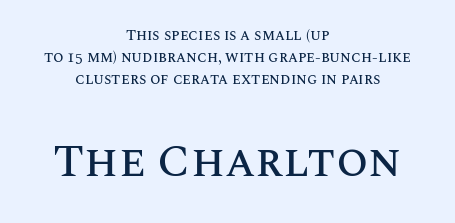
{"italic": "no", "width": "normal", "stroke_contrast": "medium", "x_height": "large", "monospaced": "no", "underline": "no", "align": "center", "line_spacing": "normal", "line_spacing_ratio": 1.48, "letter_spacing": "normal", "letter_spacing_em": 0.0, "larger_block": "second", "size_ratio": 3.07, "glyph_px": 46}
